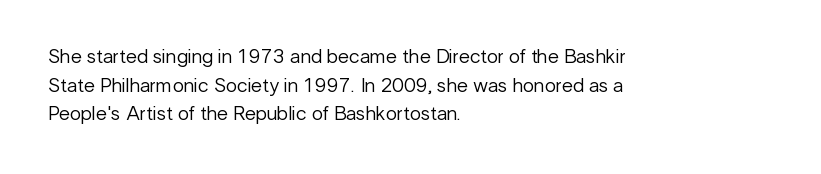
The image shows 20 px text type, upright; set left-aligned, normal line spacing (1.43x), normal letter spacing, not underlined.
